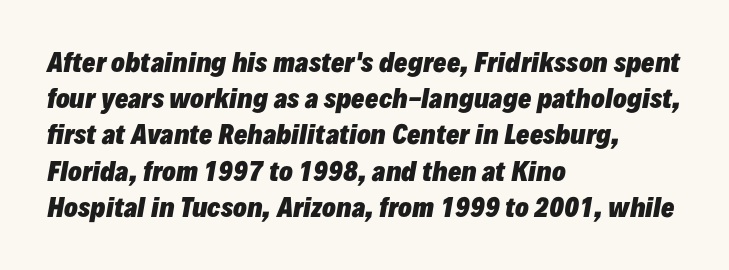
The image shows 25 px bold type, italic (leaning right); set left-aligned, normal line spacing (1.45x), normal letter spacing, not underlined.
